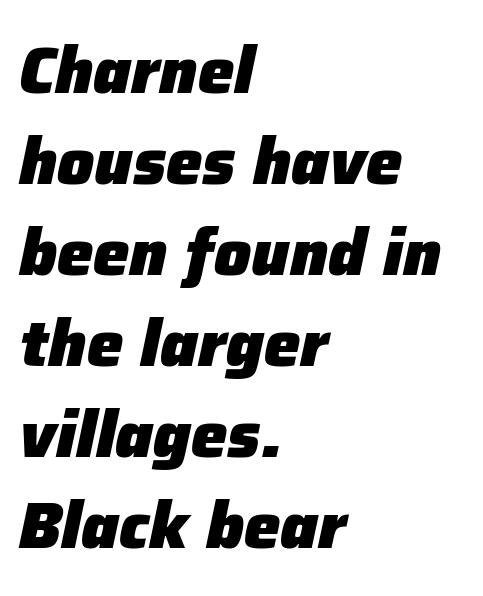
The rendering anchors every line to the left-hand side. Check under the words: just untouched page. The face used here is proportionally spaced, like ordinary book or web type. Short note: letters normally spaced. On the weight axis this lands at bold, roughly 700. Characters are canted at an angle relative to the baseline's perpendicular.
